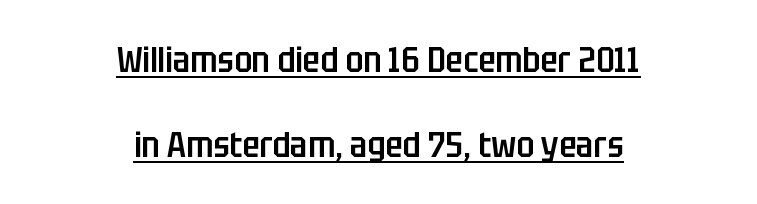
The image shows 36 px semibold, condensed sans-serif type, upright; set centered, loose line spacing (2.36x), normal letter spacing, underlined; low stroke contrast and a large x-height.
